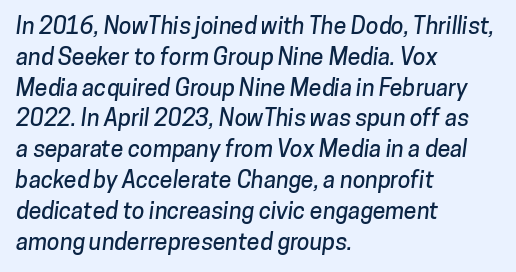
Spacing between characters is what you'd get straight out of the box. Evenly set lines give the paragraph a standard silhouette. Clear beneath every line of the passage. These lines are set flush left with a ragged right edge.
